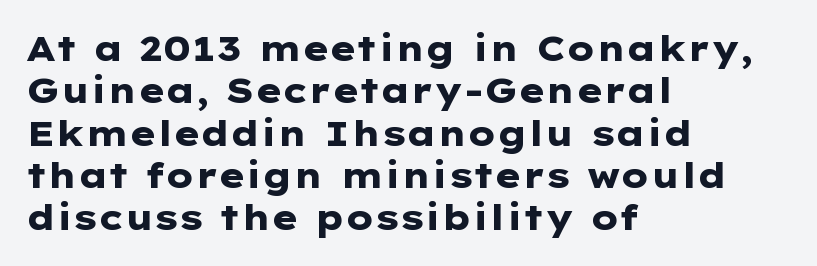
I'd call this a sans setting — the letters go barefoot. Is this a fixed-width face? No — the glyphs have proportional, varying widths. Caption: multi-line text, flush left, ragged right. Typesetter's note: full bold, strokes at maximum text heaviness. Any mark beneath the type? The region is blank.
